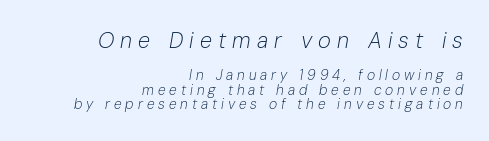
The image shows 22 px text type, italic (leaning right); set right-aligned, tight line spacing (1.03x), unusually wide letter spacing (+0.28 em), not underlined; the first (top) block is 1.57x larger.
